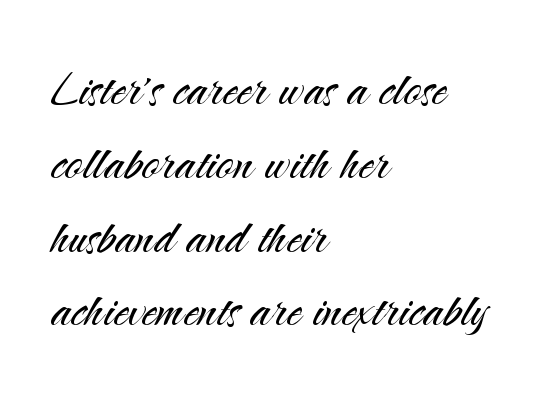
{"serif": "no", "bold": "no", "weight": "light", "width": "normal", "stroke_contrast": "medium", "x_height": "small", "monospaced": "no", "underline": "no", "align": "left", "line_spacing_ratio": 1.23, "letter_spacing": "normal", "letter_spacing_em": 0.0, "glyph_px": 60}
